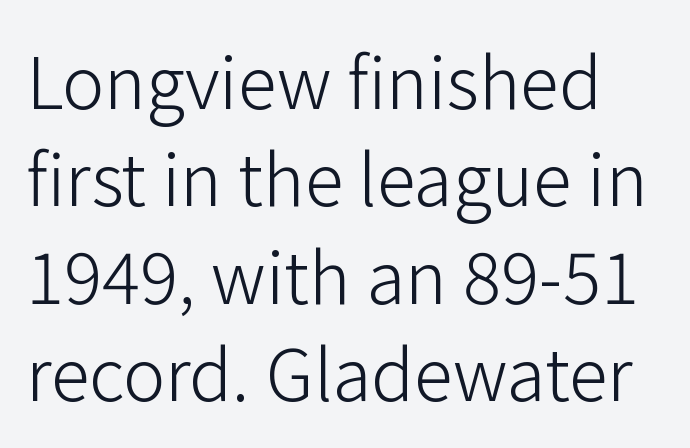
Q: Is the text bold? A: No.
Q: Is the text italic (slanted)? A: No, it is upright.
Q: Is the typeface a serif or a sans-serif typeface? A: Sans-serif.
Q: Is the text underlined? A: No.
Q: Is the spacing between letters normal or unusually wide? A: Normal.
Q: Is the spacing between lines tight, normal or loose? A: Normal.
Q: Width (condensed, normal, or wide)? A: Normal.
Q: Stroke contrast? A: Low.
Q: x-height? A: Medium.
Q: Monospaced? A: No.
